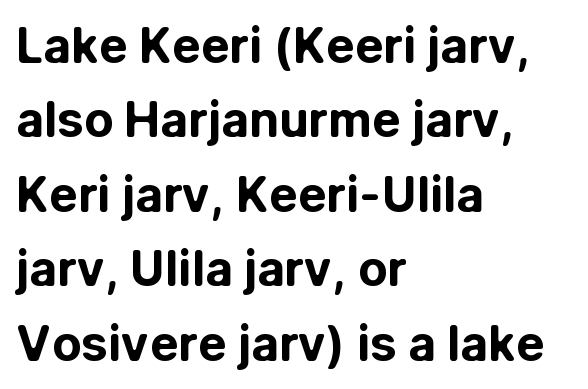
The image shows 48 px bold sans-serif type, upright; set left-aligned, normal line spacing (1.55x), normal letter spacing, not underlined; low stroke contrast and a medium x-height.
